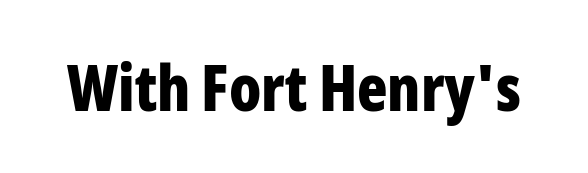
The face used here is a sans, in the tradition of grotesques and geometrics. Proportional: the letters do not fall into vertical columns. Honestly, there is no underline to notice here at all. Italic? Not at all — the glyphs are vertical.
